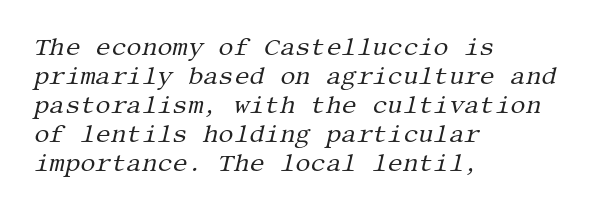
The image shows 24 px text type, italic (leaning right); set left-aligned, line spacing 1.21x, normal letter spacing, not underlined.
